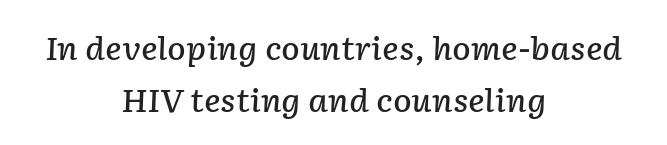
Emphasis by weight is partial: semibold. You could not count columns in this text — the font is proportionally spaced. The horizontal fit of the characters is conventional and even. Students, observe: this is what conventionally led text looks like.
